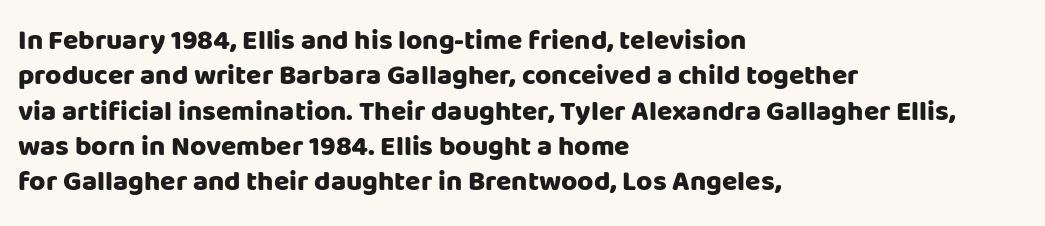
{"serif": "no", "italic": "no", "bold": "yes", "weight": "heavy", "width": "normal", "stroke_contrast": "low", "x_height": "large", "monospaced": "no", "underline": "no", "align": "left", "line_spacing": "normal", "line_spacing_ratio": 1.26, "letter_spacing": "normal", "letter_spacing_em": 0.0, "glyph_px": 28}
